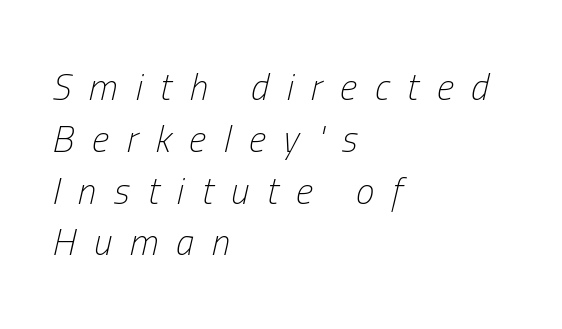
{"italic": "yes", "lean": "right", "slant_degrees": 13, "bold": "no", "weight": "light", "width": "condensed", "stroke_contrast": "low", "x_height": "medium", "monospaced": "no", "underline": "no", "align": "left", "line_spacing": "normal", "line_spacing_ratio": 1.4, "letter_spacing": "wide", "letter_spacing_em": 0.48, "glyph_px": 37}
